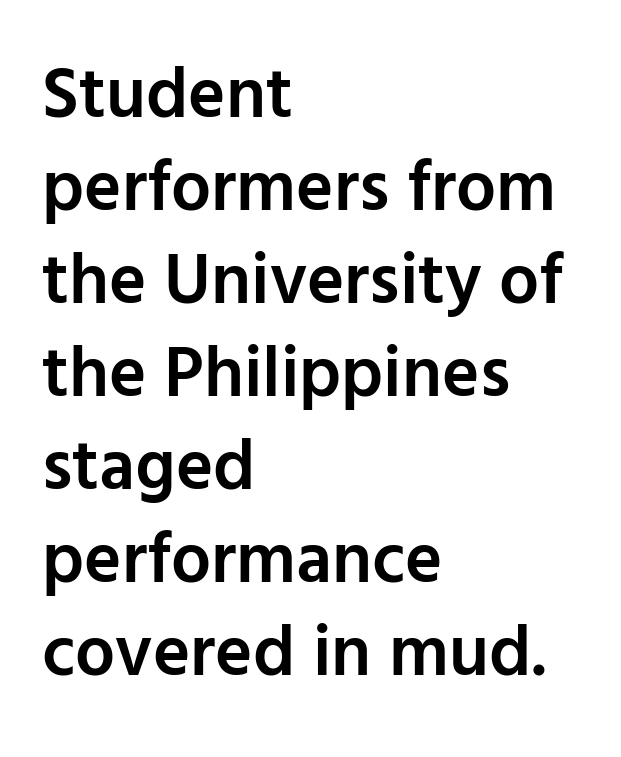
Does the weight exceed regular? Yes, but only to semibold. Glyph-to-glyph distance matches everyday printed text. The specimen reads as upright at a glance. These lines are rendered in a variable-pitch font.
